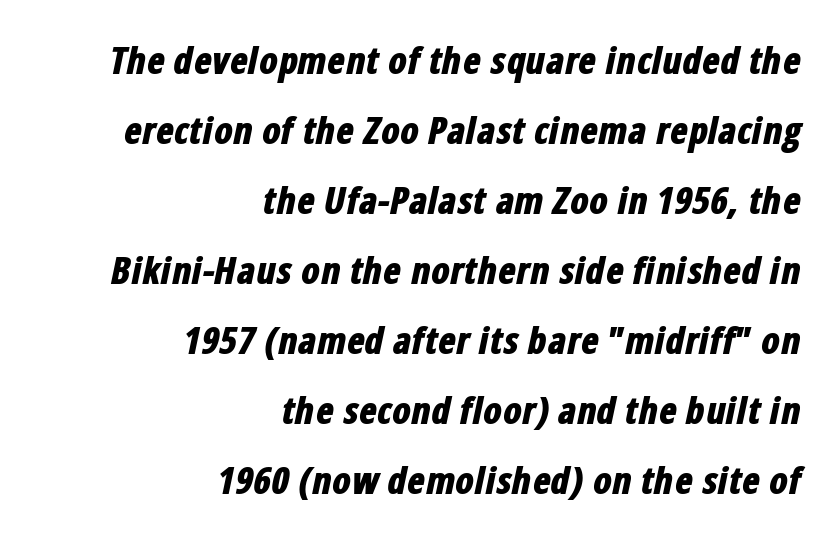
The image shows 37 px bold, condensed type, italic (leaning right); set right-aligned, line spacing 1.89x, normal letter spacing, not underlined; low stroke contrast and a medium x-height.
